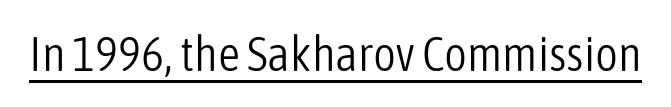
{"serif": "no", "italic": "no", "bold": "no", "weight": "light", "width": "condensed", "stroke_contrast": "low", "x_height": "medium", "monospaced": "no", "underline": "yes", "letter_spacing": "normal", "letter_spacing_em": 0.0, "glyph_px": 49}
